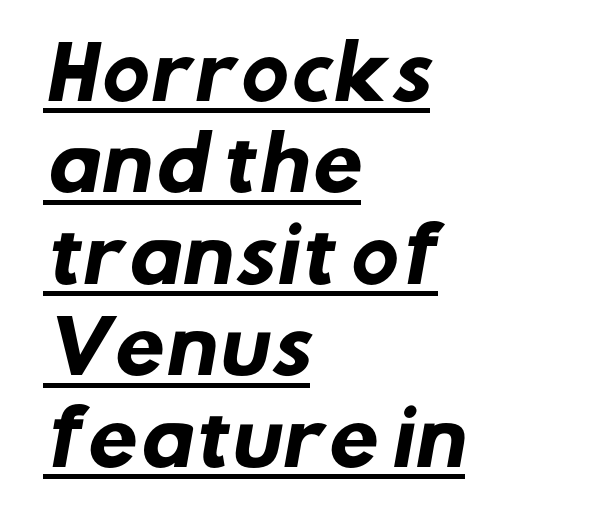
If you measured baseline to baseline, you'd find a middling distance. Caption: standard tracking, unaltered. Its strokes are broad and dark, the hallmark of bold type. Students, observe the line beneath the letters — that is underlining. This sample is left-justified, so line endings fall wherever the words run out. Are there feet on the stems? There aren't — it's a sans.
